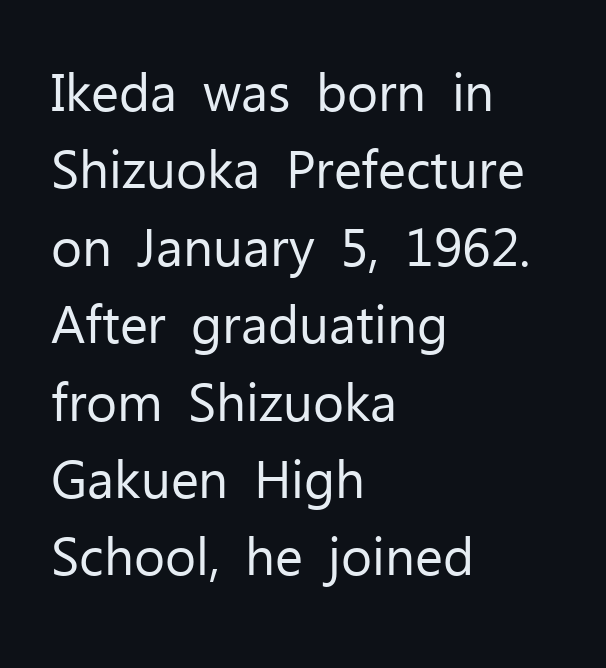
The image shows 53 px regular-weight sans-serif type, upright; set left-aligned, normal line spacing (1.46x), normal letter spacing, not underlined; low stroke contrast and a medium x-height.
